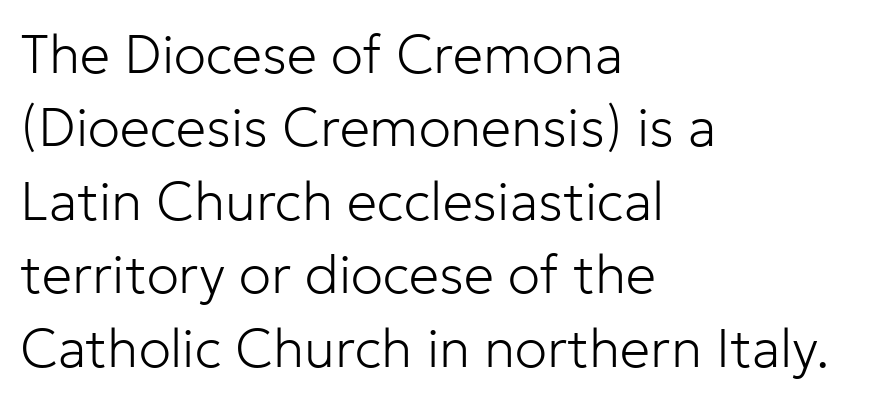
{"serif": "no", "italic": "no", "bold": "no", "weight": "light", "width": "normal", "stroke_contrast": "low", "x_height": "medium", "monospaced": "no", "underline": "no", "align": "left", "line_spacing": "normal", "line_spacing_ratio": 1.36, "letter_spacing": "normal", "letter_spacing_em": 0.0, "glyph_px": 54}
